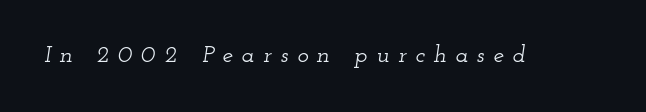
Is the type slanted? Yes — the strokes lean at a clear angle. There is plenty of visible air inserted between adjacent glyphs. The zone under the glyphs is completely vacant.
